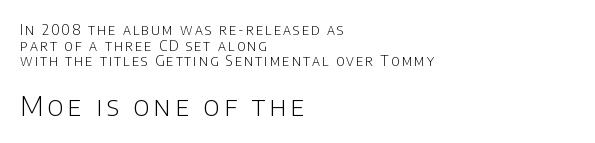
Q: Is the text bold? A: No.
Q: Is the text italic (slanted)? A: No, it is upright.
Q: Is the text underlined? A: No.
Q: How is the paragraph aligned? A: Left-aligned.
Q: Is the spacing between lines tight, normal or loose? A: Tight.
Q: Which block of text is set in a larger size, the first (top) or the second (bottom)? A: The second (bottom) one.
